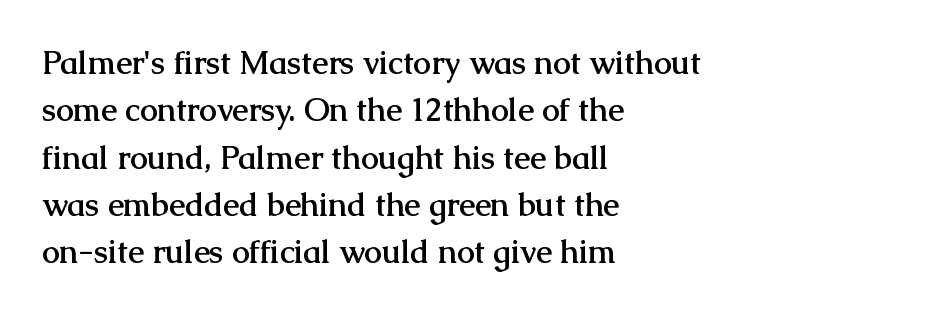
Unlike italic type, these characters show no tilt at all. The designer left line spacing at the default. Honestly, the letter spacing is just normal — you wouldn't notice it. Underline: absent.
